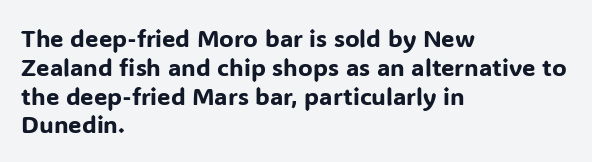
Q: Is the text italic (slanted)? A: No, it is upright.
Q: Is the text underlined? A: No.
Q: How is the paragraph aligned? A: Left-aligned.
Q: Is the spacing between letters normal or unusually wide? A: Normal.
